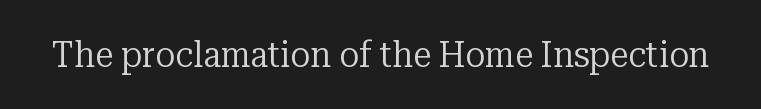
{"serif": "yes", "italic": "no", "bold": "no", "weight": "regular", "width": "normal", "stroke_contrast": "low", "x_height": "medium", "monospaced": "no", "underline": "no", "letter_spacing": "normal", "letter_spacing_em": 0.0, "glyph_px": 37}
